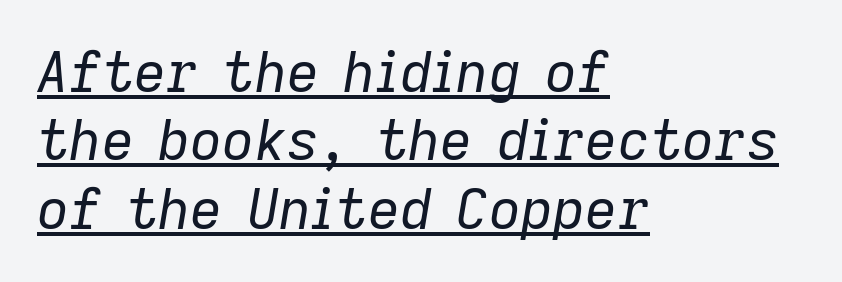
Underlining? Definitely there. The letters advance in unequal steps, a hallmark of proportional type. A classic flush-left, rag-right setting is used for this passage. Heaviness? Minimal to ordinary, like unemphasized prose. The face used here is rendered with its standard letterfit. This sample uses an oblique cut, with every glyph tilted off the vertical.
